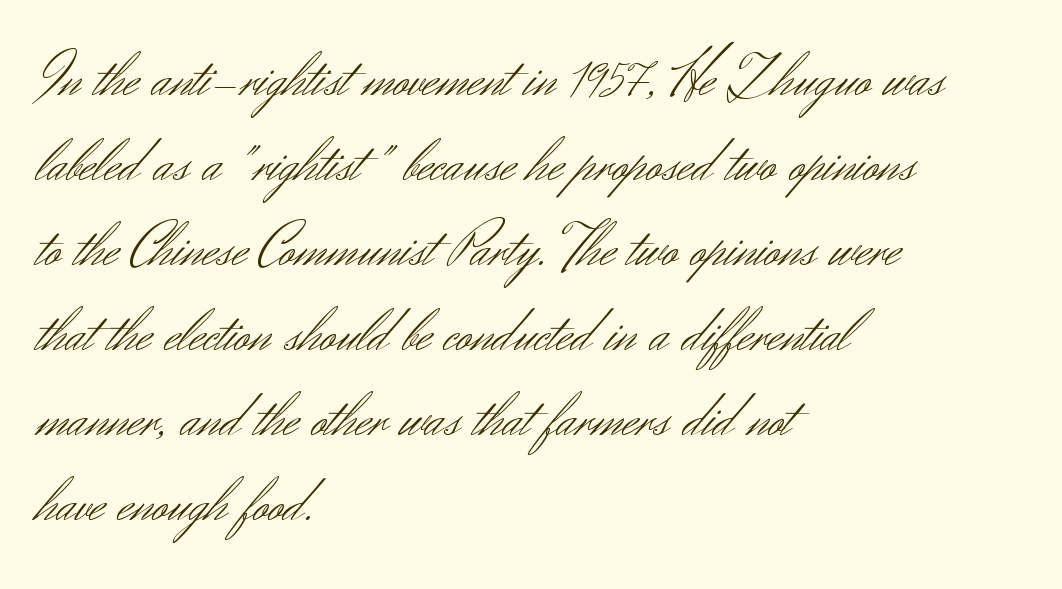
Regular leading. No letter is thick-stroked: the sample isn't bold. Unmarked baselines from the first word to the last. This rendering leaves character spacing at its baseline value. The glyphs in this specimen are sans serif. The rendering uses natural spacing where letterforms have individual widths.
